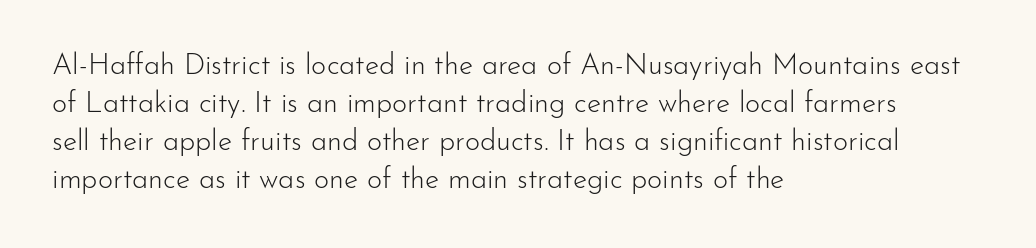
Summary of weight: not heavy and not bold. The typography opts for an upright posture over an oblique one. The rendering uses natural spacing where letterforms have individual widths. The passage shown stacks its lines at a standard gap. Plain, unruled lines of type.
